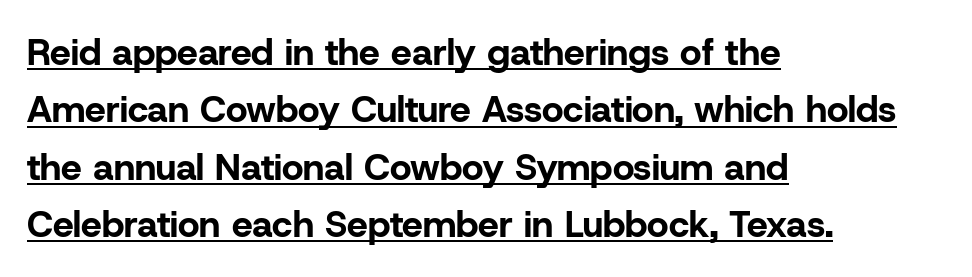
Does the type have serifs? No, each stem ends abruptly. Designer's note — italics off, roman on. The words here are underlined. Looks like regular typesetting: each glyph gets only the width it needs. This sample keeps an unexceptional amount of space between lines. In CSS terms this would be text-align: left.
